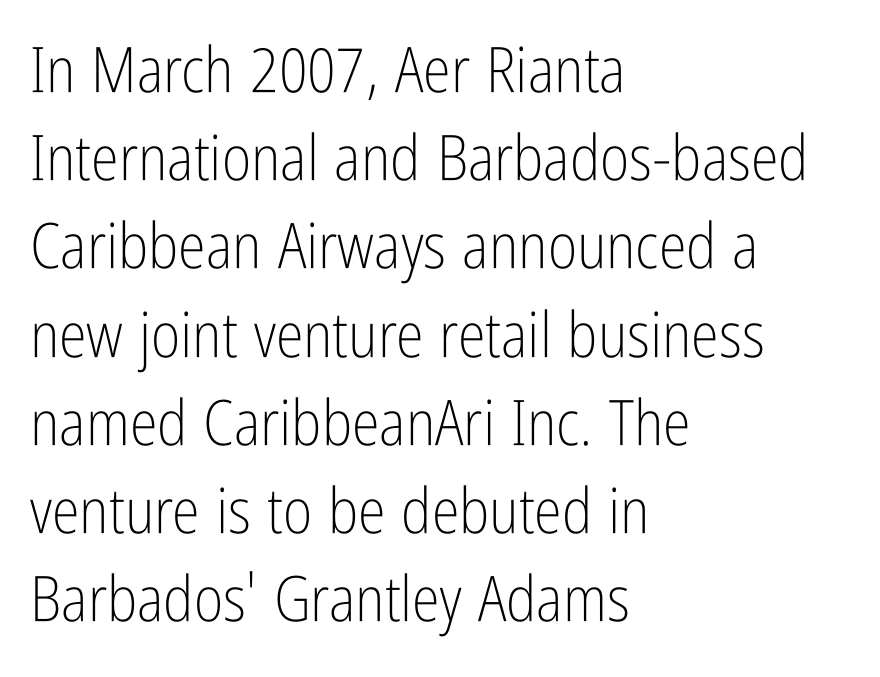
{"serif": "no", "italic": "no", "bold": "no", "weight": "light", "width": "condensed", "stroke_contrast": "low", "x_height": "medium", "monospaced": "no", "underline": "no", "align": "left", "line_spacing": "normal", "line_spacing_ratio": 1.4, "letter_spacing": "normal", "letter_spacing_em": 0.0, "glyph_px": 63}
